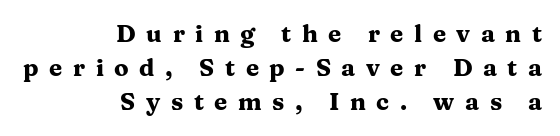
{"italic": "no", "bold": "yes", "underline": "no", "align": "right", "line_spacing": "normal", "line_spacing_ratio": 1.42, "letter_spacing": "wide", "letter_spacing_em": 0.44, "glyph_px": 24}
